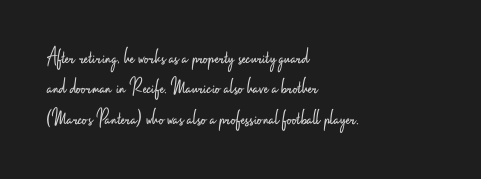
Q: Is the text bold? A: No.
Q: Is the text italic (slanted)? A: Yes.
Q: Is the text underlined? A: No.
Q: How is the paragraph aligned? A: Left-aligned.
Q: Is the spacing between letters normal or unusually wide? A: Normal.
Q: Is the spacing between lines tight, normal or loose? A: Normal.
